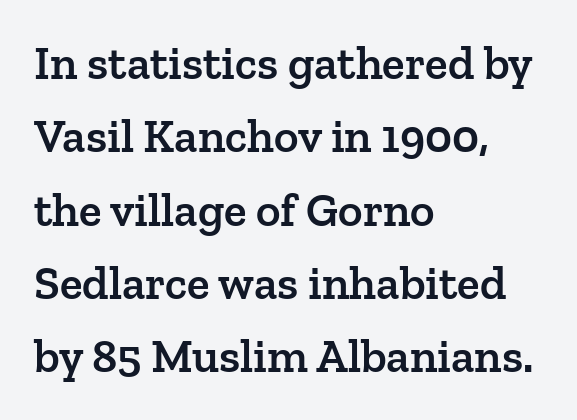
Type without underlining. The gaps between neighbouring characters are ordinary and unremarkable. Regarding leading, the lines here are spaced in the standard way. Do the characters align in a grid? No, the font is proportional. A roman cut, with each character standing at attention.
